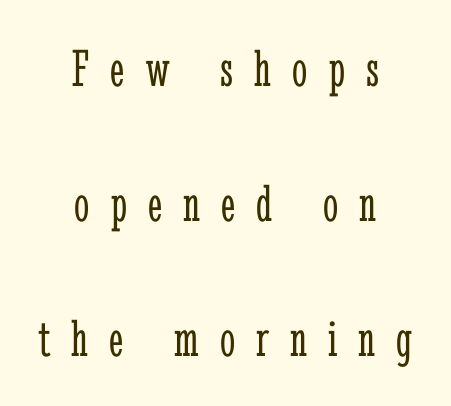
Q: Is the text bold? A: No.
Q: Is the text italic (slanted)? A: No, it is upright.
Q: Is the typeface a serif or a sans-serif typeface? A: Serif.
Q: Is the text underlined? A: No.
Q: How is the paragraph aligned? A: Centered.
Q: Is the spacing between letters normal or unusually wide? A: Unusually wide.
Q: Is the spacing between lines tight, normal or loose? A: Loose.
Q: Width (condensed, normal, or wide)? A: Condensed.
Q: Stroke contrast? A: Low.
Q: x-height? A: Medium.
Q: Monospaced? A: No.
